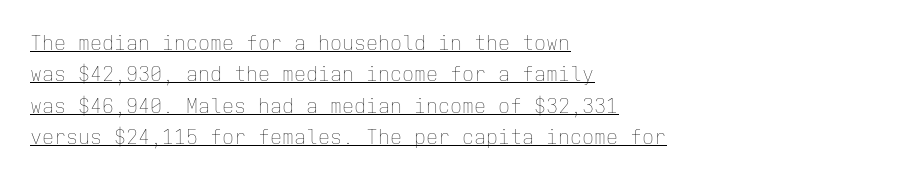
Q: Is the text bold? A: No.
Q: Is the text italic (slanted)? A: No, it is upright.
Q: Is the text underlined? A: Yes.
Q: How is the paragraph aligned? A: Left-aligned.
Q: Is the spacing between letters normal or unusually wide? A: Normal.
Q: Is the spacing between lines tight, normal or loose? A: Normal.
